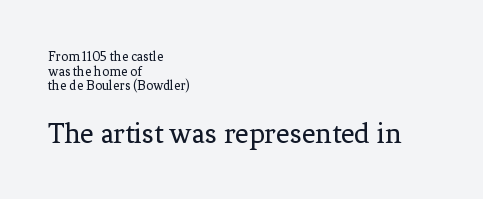
The image shows 30 px regular-weight serif type, upright; set left-aligned, tight line spacing (1.04x), normal letter spacing, not underlined; the second (bottom) block is 2.14x larger; low stroke contrast and a medium x-height.
